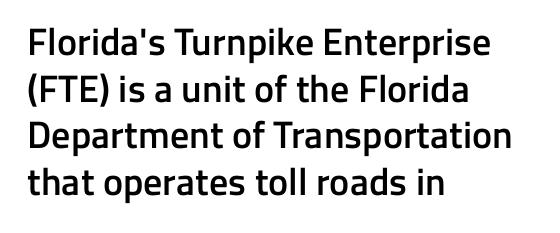
Q: Is the text bold? A: Semi-bold.
Q: Is the text italic (slanted)? A: No, it is upright.
Q: Is the typeface a serif or a sans-serif typeface? A: Sans-serif.
Q: Is the text underlined? A: No.
Q: How is the paragraph aligned? A: Left-aligned.
Q: Is the spacing between letters normal or unusually wide? A: Normal.
Q: Width (condensed, normal, or wide)? A: Normal.
Q: Stroke contrast? A: Low.
Q: x-height? A: Medium.
Q: Monospaced? A: No.
